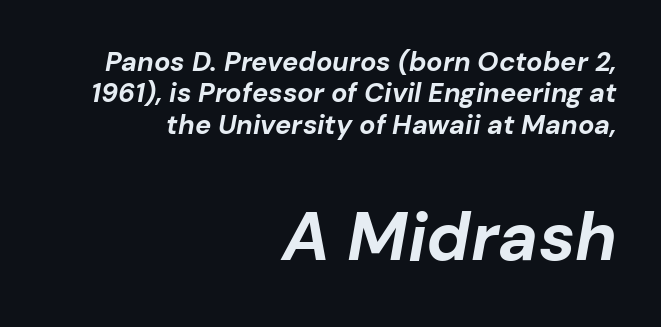
Q: Is the text bold? A: Yes.
Q: Is the text italic (slanted)? A: Yes, it leans right by about 10 degrees.
Q: Is the text underlined? A: No.
Q: How is the paragraph aligned? A: Right-aligned.
Q: Is the spacing between letters normal or unusually wide? A: Normal.
Q: Which block of text is set in a larger size, the first (top) or the second (bottom)? A: The second (bottom) one.
Q: Width (condensed, normal, or wide)? A: Normal.
Q: Stroke contrast? A: Low.
Q: x-height? A: Medium.
Q: Monospaced? A: No.
